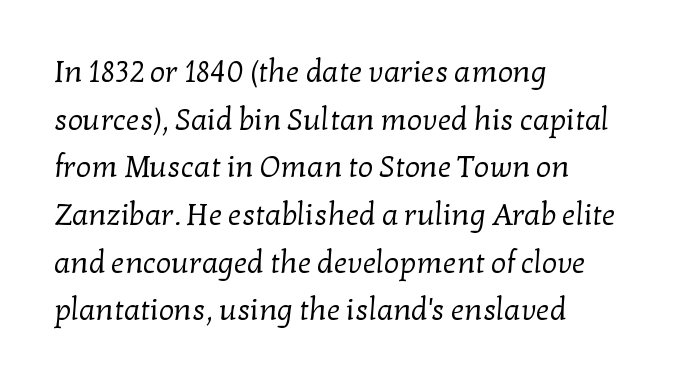
A classic flush-left, rag-right setting is used for this passage. Looks like regular typesetting: each glyph gets only the width it needs. Is the type heavy? It reads as light-to-regular instead. This block has exactly the height ordinary leading produces. Anything drawn beneath the words? Only blank space. Nothing unusual about the tracking: characters are spaced as the font intends.
